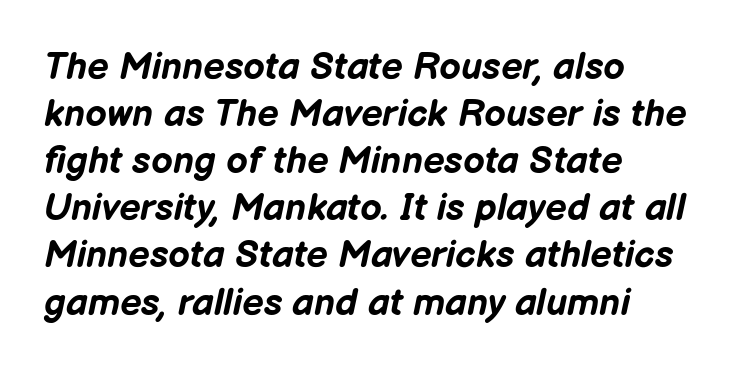
The letters are slanted; this is an italic face. Tracking value appears to be zero — textbook default spacing. Beneath every word, the page is bare. The rag falls on the right side of this text block.
